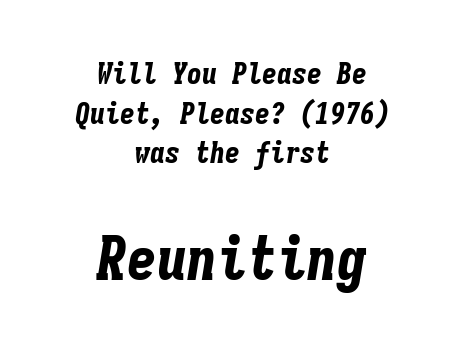
{"italic": "yes", "lean": "right", "slant_degrees": 9, "bold": "yes", "weight": "bold", "width": "condensed", "stroke_contrast": "low", "x_height": "medium", "monospaced": "yes", "underline": "no", "align": "center", "line_spacing": "normal", "line_spacing_ratio": 1.32, "letter_spacing": "normal", "letter_spacing_em": 0.0, "larger_block": "second", "size_ratio": 2.0, "glyph_px": 60}
